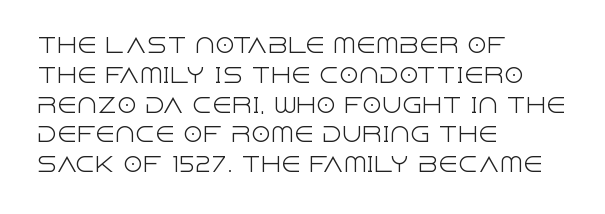
{"italic": "no", "bold": "no", "underline": "no", "align": "left", "line_spacing": "normal", "line_spacing_ratio": 1.49, "letter_spacing": "normal", "letter_spacing_em": 0.0, "glyph_px": 20}
